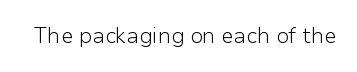
The passage shown is not underscored anywhere. The font's upright variant was chosen for this text. Stems here are at most as thick as an everyday book face. Observe the ordinary spacing: letters are neighbours, not strangers.
